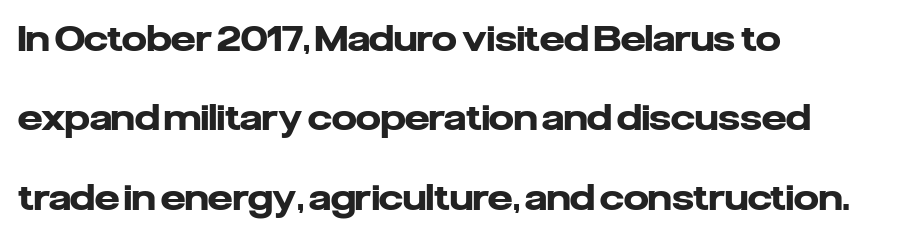
{"serif": "no", "italic": "no", "bold": "yes", "weight": "heavy", "width": "normal", "stroke_contrast": "low", "x_height": "medium", "monospaced": "no", "underline": "no", "align": "left", "line_spacing": "loose", "line_spacing_ratio": 2.27, "letter_spacing": "normal", "letter_spacing_em": 0.0, "glyph_px": 35}
